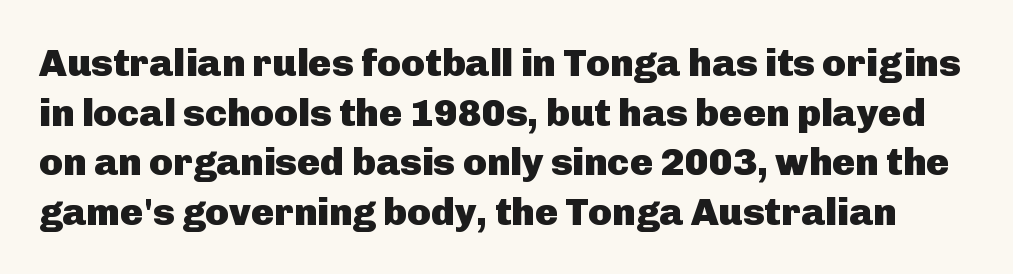
The image shows 39 px heavy sans-serif type, upright; set normal line spacing (1.27x), normal letter spacing, not underlined; low stroke contrast and a medium x-height.
